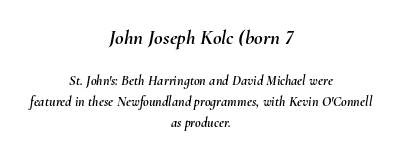
Q: Is the text italic (slanted)? A: Yes, it leans right by about 10 degrees.
Q: Is the text underlined? A: No.
Q: How is the paragraph aligned? A: Centered.
Q: Is the spacing between letters normal or unusually wide? A: Normal.
Q: Is the spacing between lines tight, normal or loose? A: Normal.
Q: Which block of text is set in a larger size, the first (top) or the second (bottom)? A: The first (top) one.
